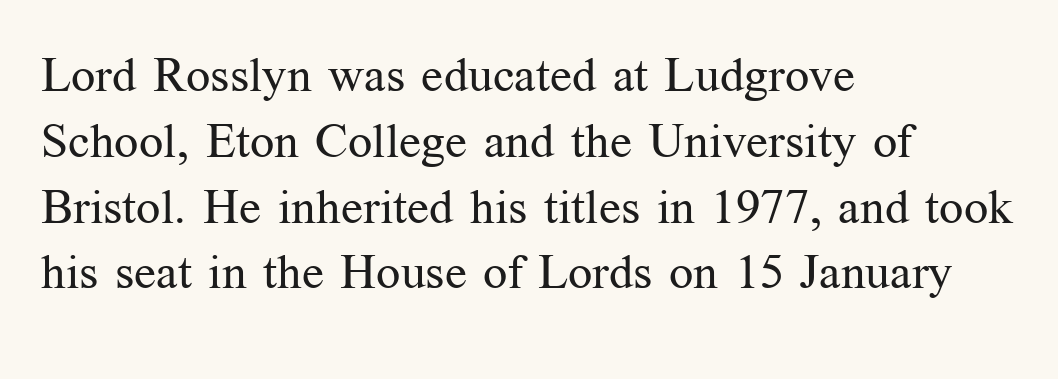
Q: Is the text bold? A: No.
Q: Is the text italic (slanted)? A: No, it is upright.
Q: Is the typeface a serif or a sans-serif typeface? A: Serif.
Q: Is the text underlined? A: No.
Q: How is the paragraph aligned? A: Left-aligned.
Q: Is the spacing between letters normal or unusually wide? A: Normal.
Q: Is the spacing between lines tight, normal or loose? A: Normal.
Q: Width (condensed, normal, or wide)? A: Normal.
Q: Stroke contrast? A: Medium.
Q: x-height? A: Medium.
Q: Monospaced? A: No.
